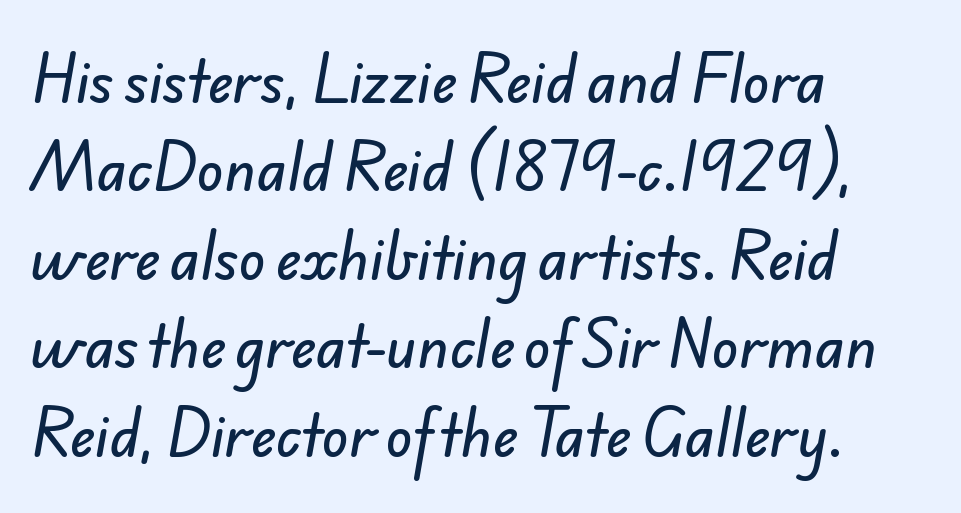
Q: Is the typeface a serif or a sans-serif typeface? A: Sans-serif.
Q: Is the text underlined? A: No.
Q: How is the paragraph aligned? A: Left-aligned.
Q: Is the spacing between letters normal or unusually wide? A: Normal.
Q: Is the spacing between lines tight, normal or loose? A: Normal.
Q: Width (condensed, normal, or wide)? A: Normal.
Q: Stroke contrast? A: Low.
Q: x-height? A: Small.
Q: Monospaced? A: No.
